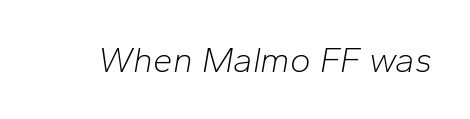
The image shows 35 px light type, italic (leaning right); set normal letter spacing, not underlined; low stroke contrast and a medium x-height.
